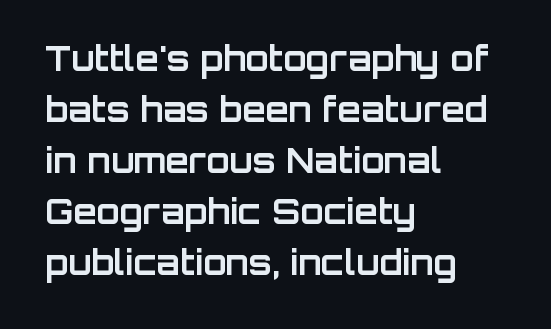
{"serif": "no", "italic": "no", "bold": "yes", "weight": "bold", "width": "normal", "stroke_contrast": "low", "x_height": "large", "monospaced": "no", "underline": "no", "align": "left", "line_spacing": "normal", "line_spacing_ratio": 1.5, "letter_spacing": "normal", "letter_spacing_em": 0.0, "glyph_px": 34}
